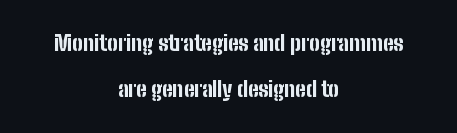
Descenders are the only things crossing below the line. Centered paragraph, ragged on both sides. Strong, thick strokes mark this as bold type. Upright lettering throughout. The horizontal fit of the characters is conventional and even. Reading down the column, the eye jumps a long way to each next line.
